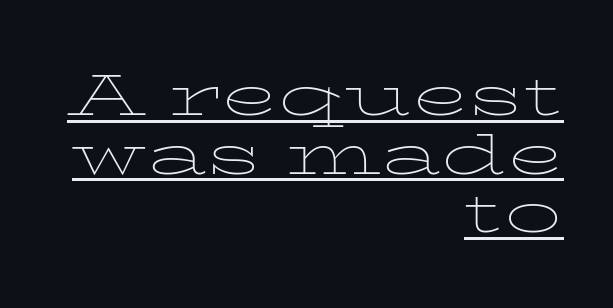
The image shows 57 px thin, wide serif type, upright; set right-aligned, tight line spacing (1.03x), normal letter spacing, underlined; low stroke contrast and a medium x-height.
